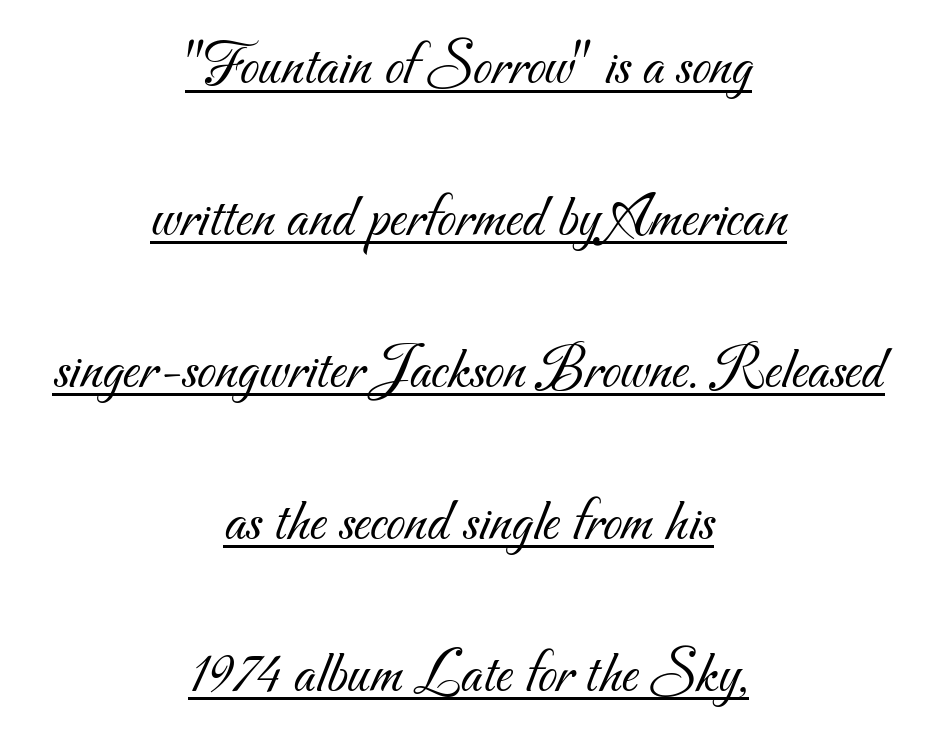
Q: Is the text bold? A: No.
Q: Is the typeface a serif or a sans-serif typeface? A: Sans-serif.
Q: Is the text underlined? A: Yes.
Q: How is the paragraph aligned? A: Centered.
Q: Is the spacing between letters normal or unusually wide? A: Normal.
Q: Is the spacing between lines tight, normal or loose? A: Loose.
Q: Width (condensed, normal, or wide)? A: Normal.
Q: Stroke contrast? A: Medium.
Q: x-height? A: Small.
Q: Monospaced? A: No.
